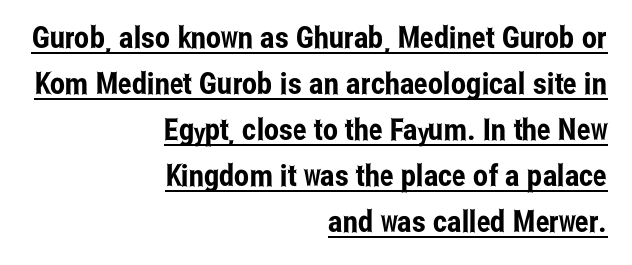
Observe the absence of serifs on each vertical stroke in this sample. Honestly, the letter spacing is just normal — you wouldn't notice it. This sample carries an underscore along the baseline area. Posture: upright roman.
